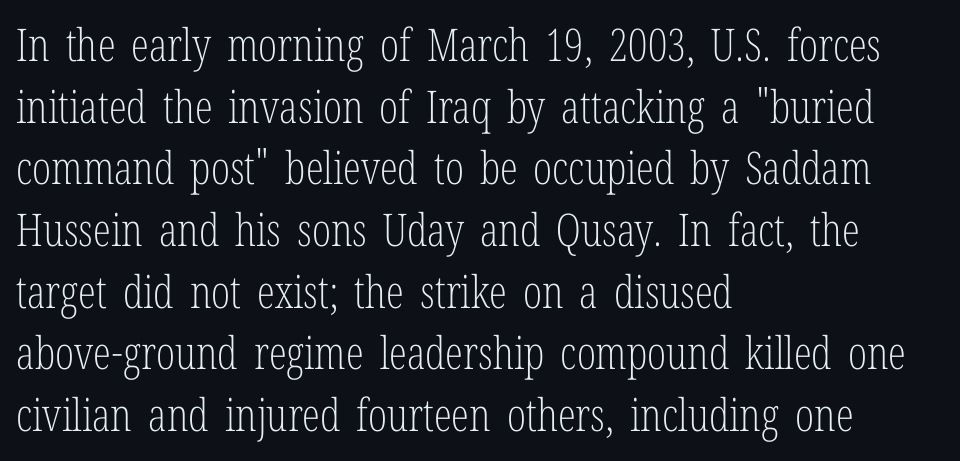
The image shows 45 px light, condensed serif type, upright; set left-aligned, normal line spacing (1.37x), normal letter spacing, not underlined; low stroke contrast and a medium x-height.
